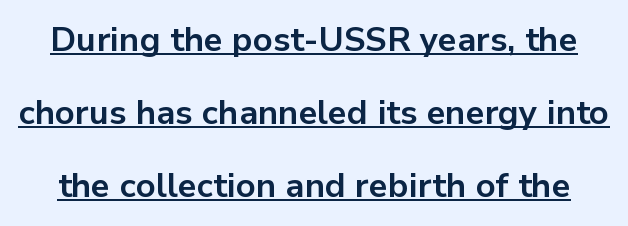
The image shows 34 px bold sans-serif type, upright; set loose line spacing (2.15x), normal letter spacing, underlined; low stroke contrast and a medium x-height.
